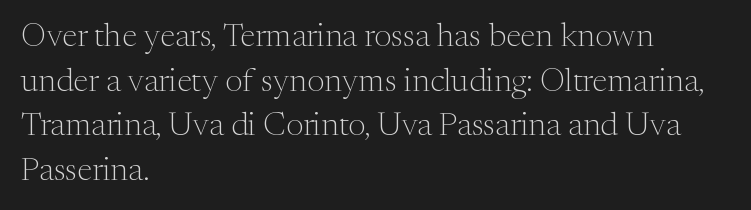
Q: Is the text bold? A: No.
Q: Is the text italic (slanted)? A: No, it is upright.
Q: Is the typeface a serif or a sans-serif typeface? A: Serif.
Q: Is the text underlined? A: No.
Q: How is the paragraph aligned? A: Left-aligned.
Q: Is the spacing between letters normal or unusually wide? A: Normal.
Q: Is the spacing between lines tight, normal or loose? A: Normal.
Q: Width (condensed, normal, or wide)? A: Normal.
Q: Stroke contrast? A: Medium.
Q: x-height? A: Medium.
Q: Monospaced? A: No.
